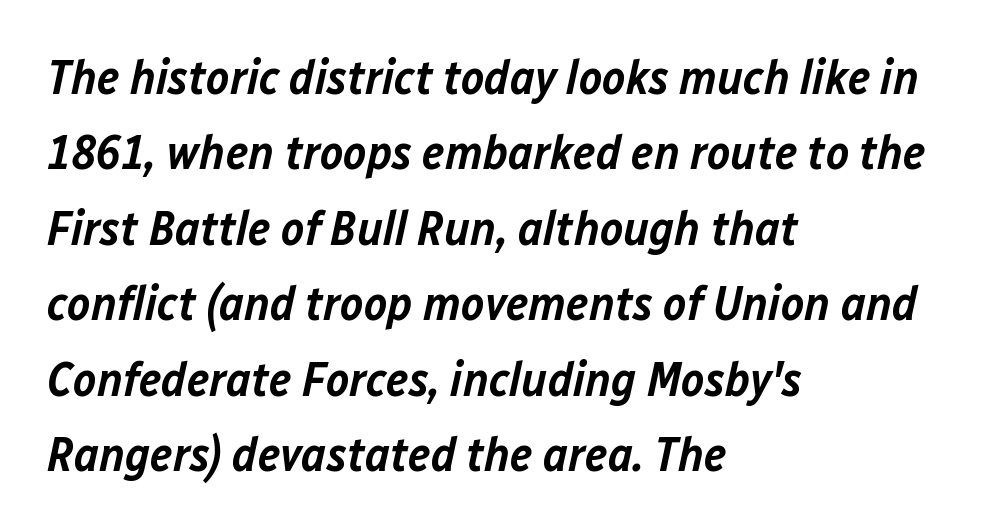
Think of a printed novel: that variable character pitch is what you see here. The vertical gap from one line to the next is medium. The text block is weighted toward the left margin, trailing off unevenly rightward. The line texture is even and compact thanks to regular tracking. The words here are not underlined. A typesetter would mark this as italic.
